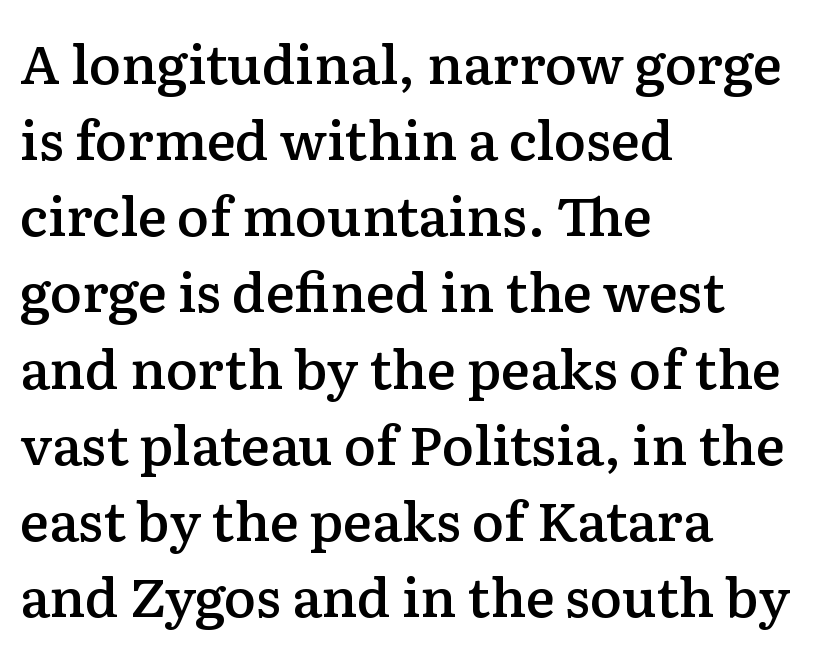
{"serif": "yes", "italic": "no", "bold": "semi", "weight": "semibold", "width": "normal", "stroke_contrast": "low", "x_height": "medium", "monospaced": "no", "underline": "no", "align": "left", "line_spacing": "normal", "line_spacing_ratio": 1.41, "letter_spacing": "normal", "letter_spacing_em": 0.0, "glyph_px": 54}
